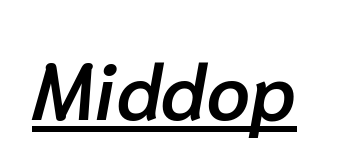
Underline: present. Posture: slanted. Compared with typical body copy, the letter spacing here is the same. Note the varied advance widths — an 'i' is clearly narrower than an 'm'.
